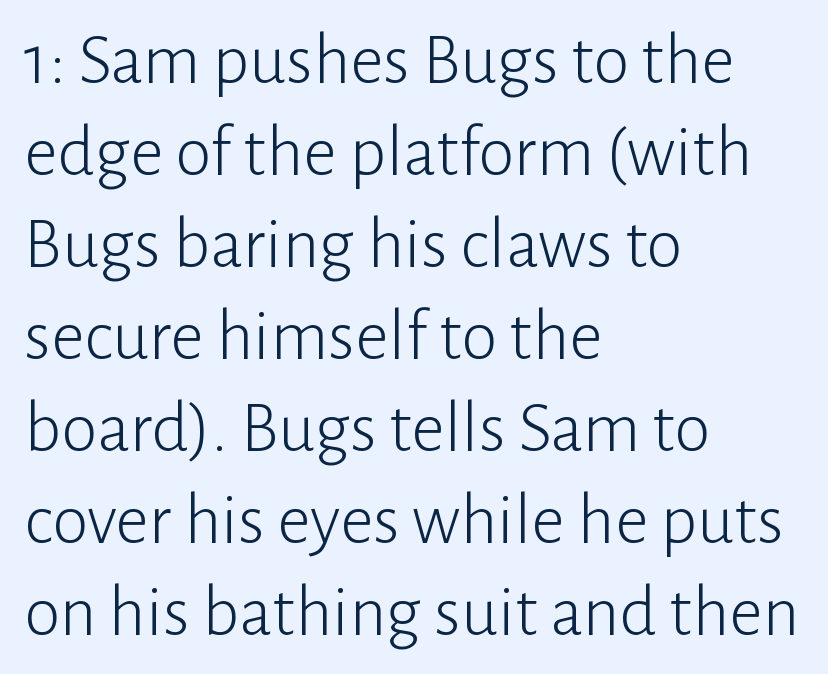
{"serif": "no", "italic": "no", "bold": "no", "weight": "light", "width": "normal", "stroke_contrast": "low", "x_height": "medium", "monospaced": "no", "underline": "no", "align": "left", "line_spacing": "normal", "line_spacing_ratio": 1.26, "letter_spacing": "normal", "letter_spacing_em": 0.0, "glyph_px": 73}
